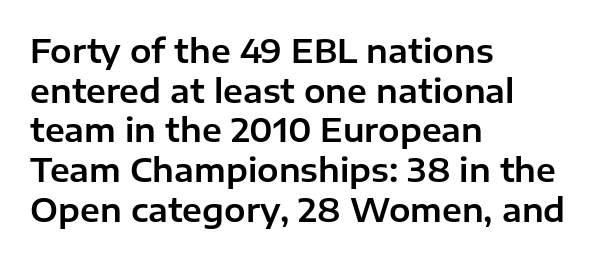
Q: Is the text italic (slanted)? A: No, it is upright.
Q: Is the typeface a serif or a sans-serif typeface? A: Sans-serif.
Q: Is the text underlined? A: No.
Q: How is the paragraph aligned? A: Left-aligned.
Q: Is the spacing between letters normal or unusually wide? A: Normal.
Q: Width (condensed, normal, or wide)? A: Normal.
Q: Stroke contrast? A: Low.
Q: x-height? A: Medium.
Q: Monospaced? A: No.
